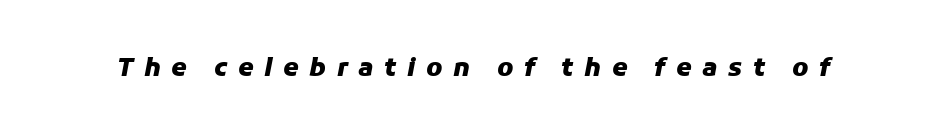
Plain, unruled lines of type. The rendering applies a slant to the glyphs. Bold? Absolutely — the strokes are thick and heavy. The horizontal fit of the characters is loose and conspicuously gappy.
